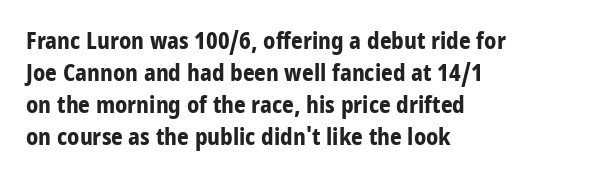
{"italic": "no", "bold": "yes", "underline": "no", "align": "left", "line_spacing": "normal", "line_spacing_ratio": 1.39, "letter_spacing": "normal", "letter_spacing_em": 0.0, "glyph_px": 23}
